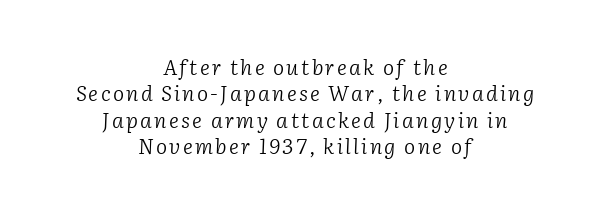
The image shows 21 px text type, italic (leaning right); set centered, normal line spacing (1.26x), not underlined.
